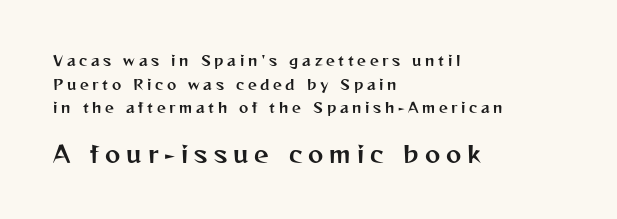
{"italic": "no", "underline": "no", "align": "left", "line_spacing": "normal", "line_spacing_ratio": 1.68, "letter_spacing": "wide", "letter_spacing_em": 0.26, "larger_block": "second", "size_ratio": 1.64, "glyph_px": 23}
